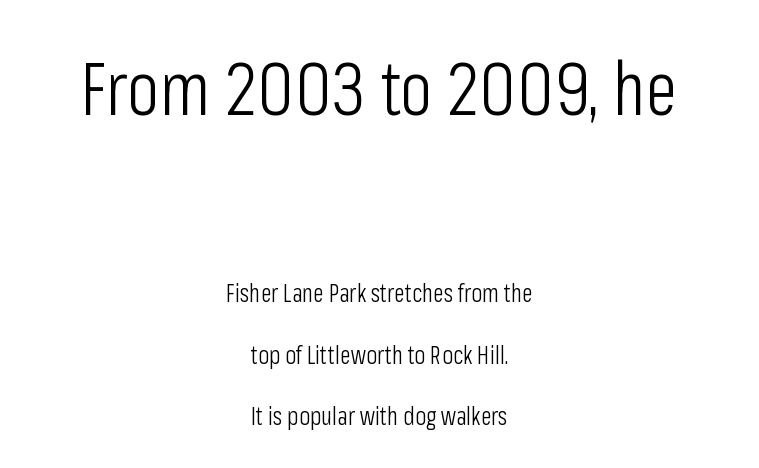
Q: Is the text bold? A: No.
Q: Is the text italic (slanted)? A: No, it is upright.
Q: Is the typeface a serif or a sans-serif typeface? A: Sans-serif.
Q: Is the text underlined? A: No.
Q: How is the paragraph aligned? A: Centered.
Q: Is the spacing between letters normal or unusually wide? A: Normal.
Q: Is the spacing between lines tight, normal or loose? A: Loose.
Q: Which block of text is set in a larger size, the first (top) or the second (bottom)? A: The first (top) one.
Q: Width (condensed, normal, or wide)? A: Condensed.
Q: Stroke contrast? A: Low.
Q: x-height? A: Medium.
Q: Monospaced? A: No.
